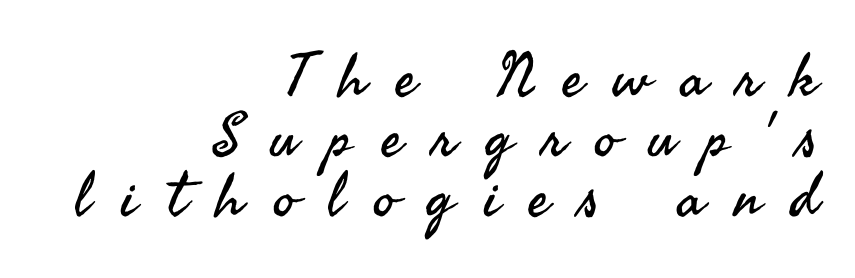
{"serif": "no", "bold": "no", "weight": "regular", "width": "normal", "stroke_contrast": "medium", "x_height": "small", "monospaced": "no", "underline": "no", "align": "right", "line_spacing": "tight", "line_spacing_ratio": 0.98, "letter_spacing": "wide", "letter_spacing_em": 0.5, "glyph_px": 61}
